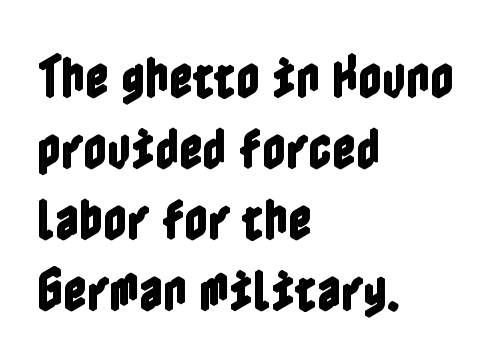
{"italic": "no", "width": "condensed", "x_height": "medium", "underline": "no", "align": "left", "line_spacing": "normal", "line_spacing_ratio": 1.54, "letter_spacing": "normal", "letter_spacing_em": 0.0, "glyph_px": 46}
